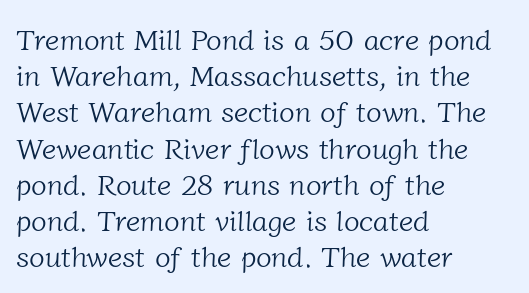
Q: Is the text bold? A: No.
Q: Is the typeface a serif or a sans-serif typeface? A: Serif.
Q: Is the text underlined? A: No.
Q: How is the paragraph aligned? A: Left-aligned.
Q: Is the spacing between letters normal or unusually wide? A: Normal.
Q: Is the spacing between lines tight, normal or loose? A: Normal.
Q: Width (condensed, normal, or wide)? A: Normal.
Q: Stroke contrast? A: Low.
Q: x-height? A: Medium.
Q: Monospaced? A: No.
